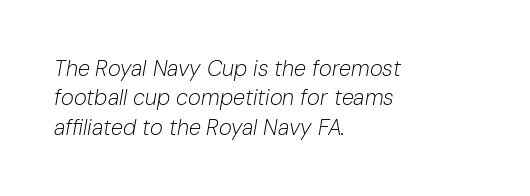
Q: Is the text bold? A: No.
Q: Is the text italic (slanted)? A: Yes, it leans right by about 10 degrees.
Q: Is the text underlined? A: No.
Q: How is the paragraph aligned? A: Left-aligned.
Q: Is the spacing between letters normal or unusually wide? A: Normal.
Q: Is the spacing between lines tight, normal or loose? A: Normal.
